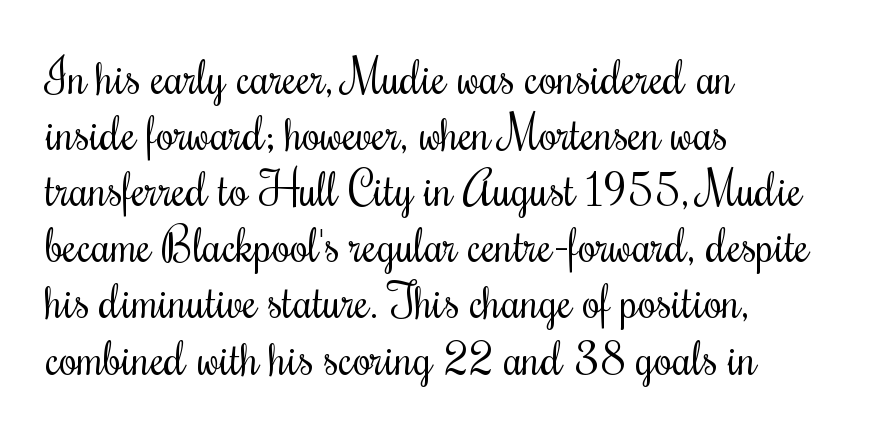
These lines are composed in type with serifs. Stem width sits at or under what a default text font uses. Layout note: lines flush left. A typesetter would call this zero additional tracking. The letters advance in unequal steps, a hallmark of proportional type. Check the space under the baseline: it is left empty.
